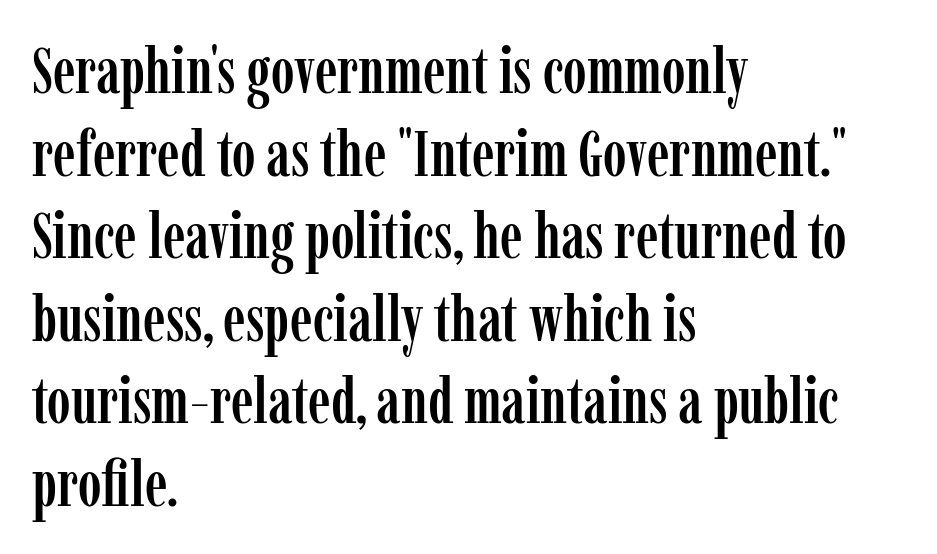
The image shows 64 px condensed serif type, upright; set left-aligned, normal line spacing (1.29x), normal letter spacing, not underlined; low stroke contrast and a medium x-height.
